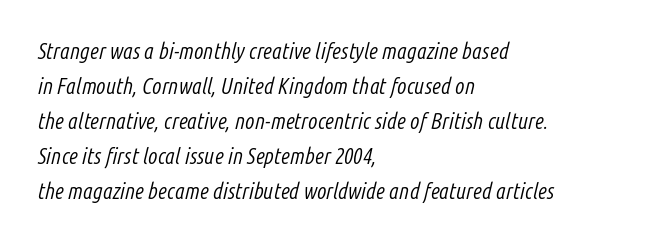
{"italic": "yes", "lean": "right", "slant_degrees": 14, "bold": "no", "underline": "no", "align": "left", "line_spacing": "normal", "line_spacing_ratio": 1.59, "letter_spacing": "normal", "letter_spacing_em": 0.0, "glyph_px": 22}
